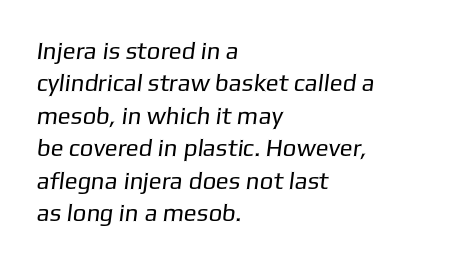
{"bold": "no", "underline": "no", "align": "left", "line_spacing": "normal", "line_spacing_ratio": 1.35, "letter_spacing": "normal", "letter_spacing_em": 0.0, "glyph_px": 24}
